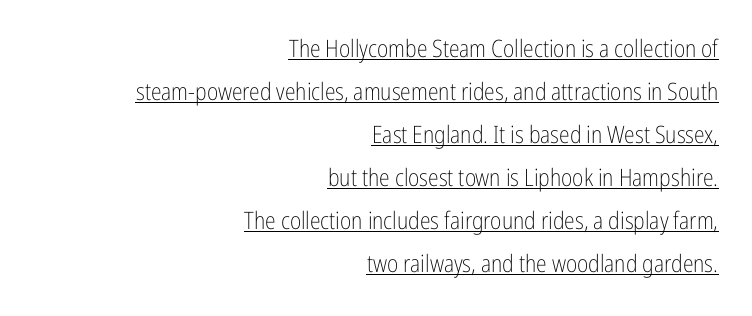
{"italic": "no", "bold": "no", "underline": "yes", "align": "right", "line_spacing_ratio": 1.79, "letter_spacing": "normal", "letter_spacing_em": 0.0, "glyph_px": 24}
